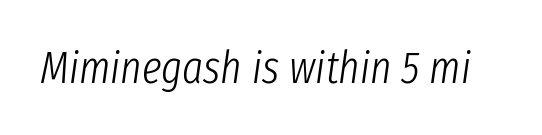
{"italic": "yes", "lean": "right", "slant_degrees": 8, "bold": "no", "weight": "light", "width": "condensed", "stroke_contrast": "low", "x_height": "medium", "monospaced": "no", "underline": "no", "letter_spacing": "normal", "letter_spacing_em": 0.0, "glyph_px": 45}
